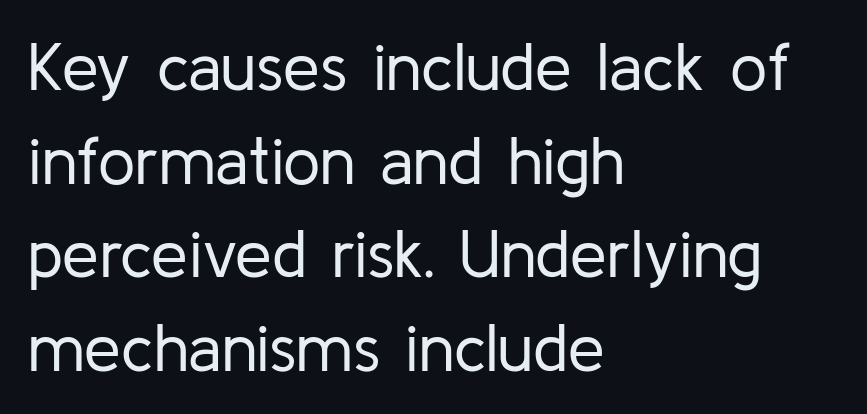
Q: Is the text bold? A: No.
Q: Is the text italic (slanted)? A: No, it is upright.
Q: Is the typeface a serif or a sans-serif typeface? A: Sans-serif.
Q: Is the text underlined? A: No.
Q: How is the paragraph aligned? A: Left-aligned.
Q: Is the spacing between letters normal or unusually wide? A: Normal.
Q: Is the spacing between lines tight, normal or loose? A: Normal.
Q: Width (condensed, normal, or wide)? A: Normal.
Q: Stroke contrast? A: Low.
Q: x-height? A: Medium.
Q: Monospaced? A: No.
